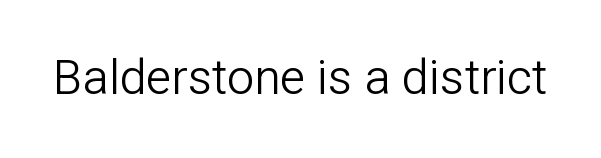
{"serif": "no", "italic": "no", "bold": "no", "weight": "light", "width": "normal", "stroke_contrast": "low", "x_height": "medium", "monospaced": "no", "underline": "no", "letter_spacing": "normal", "letter_spacing_em": 0.0, "glyph_px": 48}
